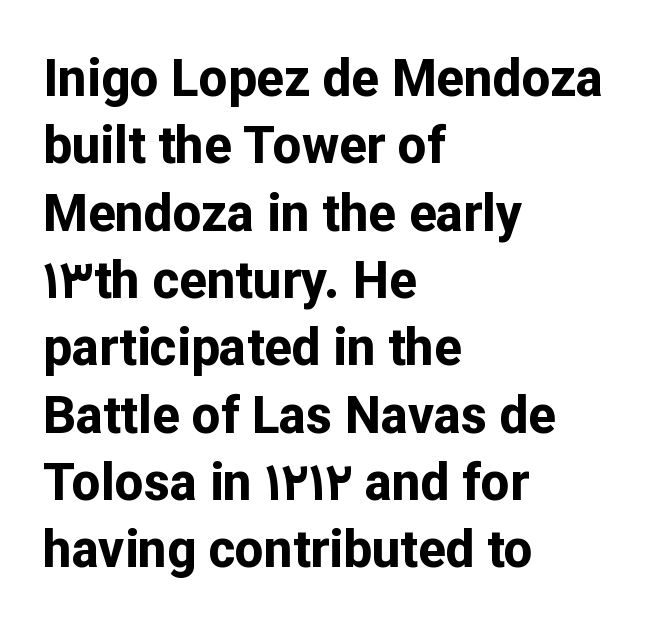
Q: Is the text bold? A: Yes.
Q: Is the text italic (slanted)? A: No, it is upright.
Q: Is the typeface a serif or a sans-serif typeface? A: Sans-serif.
Q: Is the text underlined? A: No.
Q: How is the paragraph aligned? A: Left-aligned.
Q: Is the spacing between letters normal or unusually wide? A: Normal.
Q: Is the spacing between lines tight, normal or loose? A: Normal.
Q: Width (condensed, normal, or wide)? A: Normal.
Q: Stroke contrast? A: Low.
Q: x-height? A: Medium.
Q: Monospaced? A: No.
